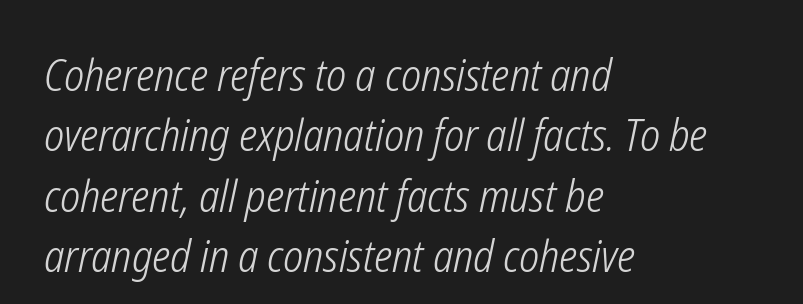
Q: Is the text bold? A: No.
Q: Is the text italic (slanted)? A: Yes, it leans right by about 12 degrees.
Q: Is the text underlined? A: No.
Q: How is the paragraph aligned? A: Left-aligned.
Q: Is the spacing between letters normal or unusually wide? A: Normal.
Q: Is the spacing between lines tight, normal or loose? A: Normal.
Q: Width (condensed, normal, or wide)? A: Condensed.
Q: Stroke contrast? A: Low.
Q: x-height? A: Medium.
Q: Monospaced? A: No.
